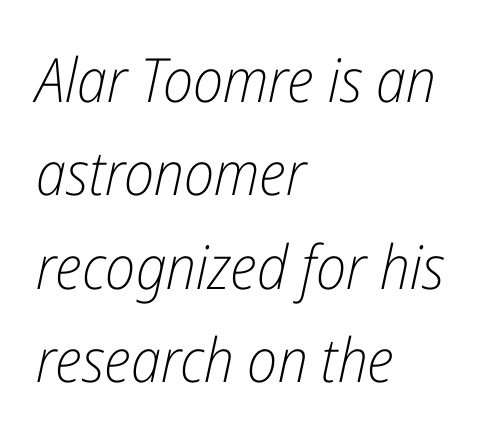
Q: Is the text bold? A: No.
Q: Is the text italic (slanted)? A: Yes, it leans right by about 12 degrees.
Q: Is the text underlined? A: No.
Q: How is the paragraph aligned? A: Left-aligned.
Q: Is the spacing between letters normal or unusually wide? A: Normal.
Q: Is the spacing between lines tight, normal or loose? A: Normal.
Q: Width (condensed, normal, or wide)? A: Condensed.
Q: Stroke contrast? A: Low.
Q: x-height? A: Medium.
Q: Monospaced? A: No.
